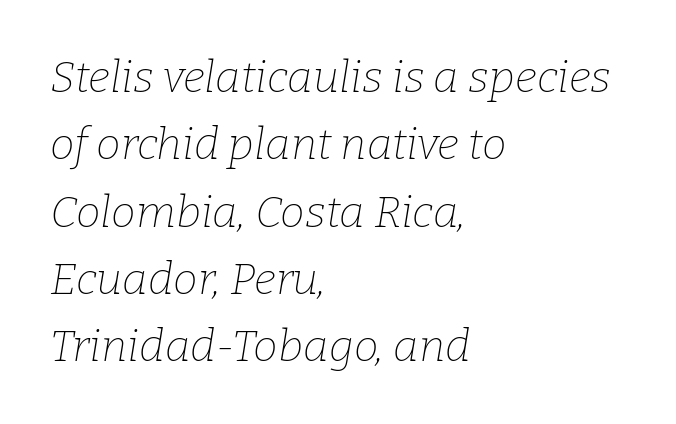
The image shows 44 px thin serif type, italic (leaning right); set left-aligned, normal line spacing (1.53x), normal letter spacing, not underlined; low stroke contrast and a medium x-height.
